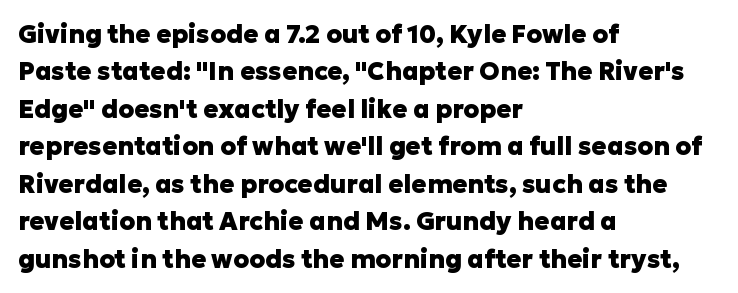
{"italic": "no", "bold": "yes", "underline": "no", "align": "left", "line_spacing": "normal", "line_spacing_ratio": 1.5, "letter_spacing": "normal", "letter_spacing_em": 0.0, "glyph_px": 25}
